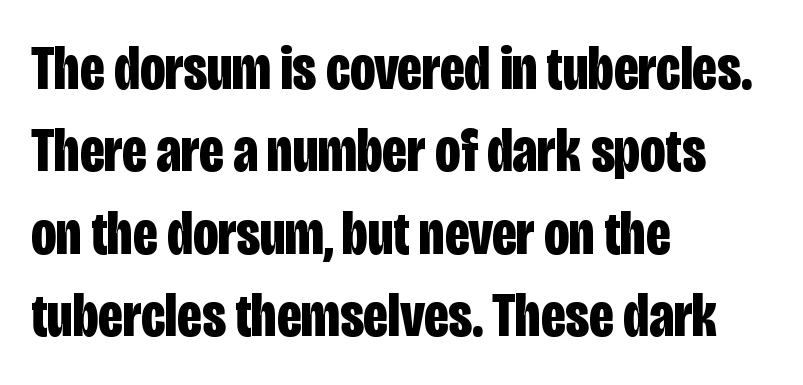
The passage shown is emphatically bold. The area under the type is left untouched. Each line starts at the same left margin while the right side varies. A typesetter would label this face a sans.
